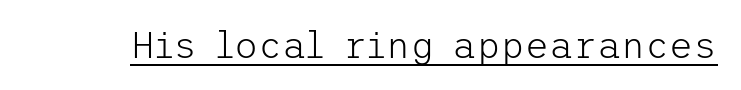
{"serif": "no", "italic": "no", "bold": "no", "weight": "light", "width": "normal", "stroke_contrast": "low", "x_height": "medium", "underline": "yes", "letter_spacing": "normal", "letter_spacing_em": 0.0, "glyph_px": 37}
